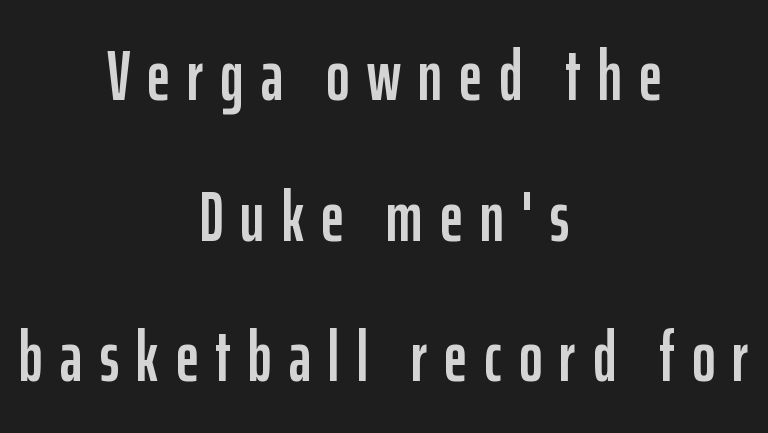
Note the varied advance widths — an 'i' is clearly narrower than an 'm'. Summary of vertical rhythm: relaxed, with wide interline spacing. Alignment: centered. Tall strokes in this sample are plumb rather than angled. The face used here is rendered with a markedly widened letterfit. Underline: absent.
